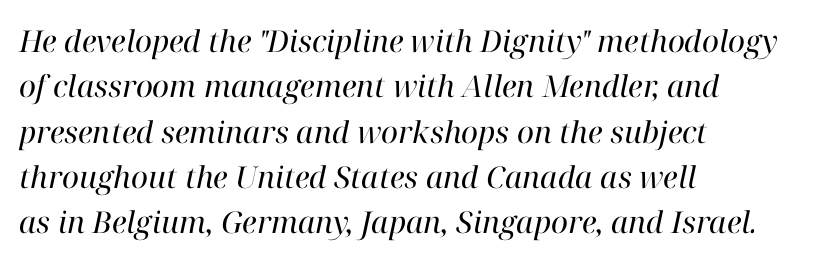
The strokes are not fattened; the text isn't bold. You can tell it's italic because the verticals aren't actually vertical. Every row of glyphs begins at an identical x-position on the left. Character widths vary here, with narrow letters taking less room than wide ones. Quick note: underline off. Is the letter spacing exaggerated? No — it looks like the ordinary default.
